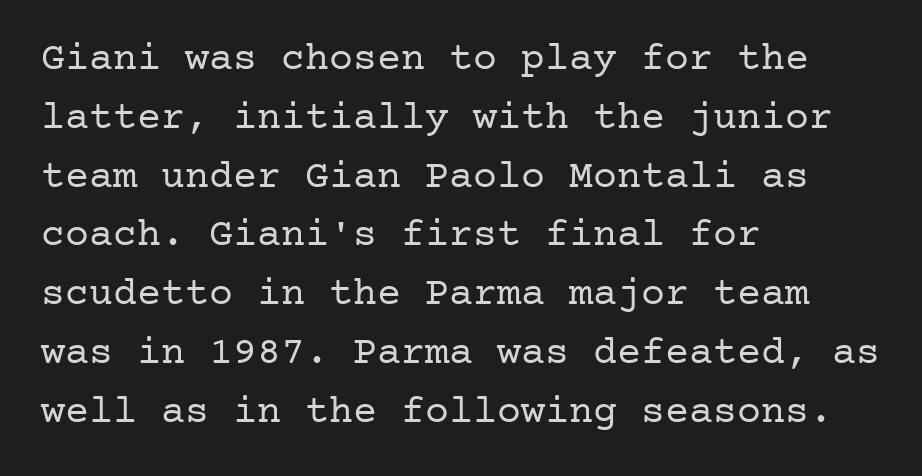
{"serif": "yes", "italic": "no", "bold": "no", "weight": "regular", "width": "normal", "stroke_contrast": "low", "x_height": "medium", "underline": "no", "align": "left", "line_spacing": "normal", "line_spacing_ratio": 1.47, "letter_spacing": "normal", "letter_spacing_em": 0.0, "glyph_px": 40}
